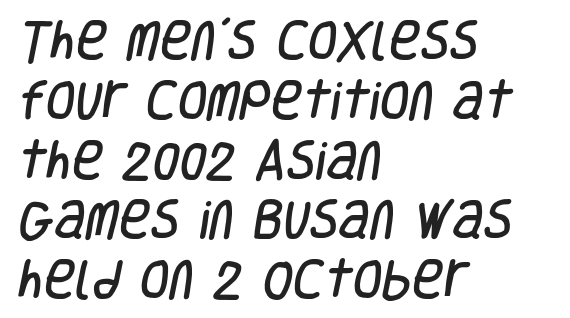
In terms of leading, this rendering sits right in the middle. The gap between lines stays unmarked. These lines are composed in type without serifs. Spacing between characters is what you'd get straight out of the box. The lines are quadded left.
